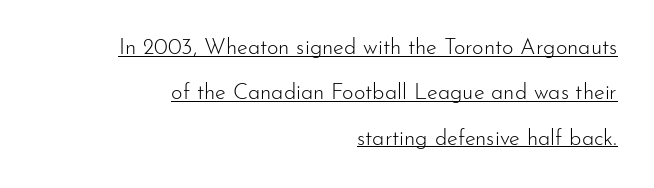
The font is comparable to plain body text, perhaps lighter. The rendering keeps characters at their native spacing. The lines in this sample share a right terminus and differ only in where they begin. Every word sits above its own underline.
